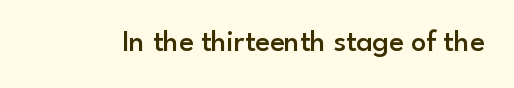
The image shows 30 px semibold sans-serif type, upright; set normal letter spacing, not underlined; low stroke contrast and a small x-height.
